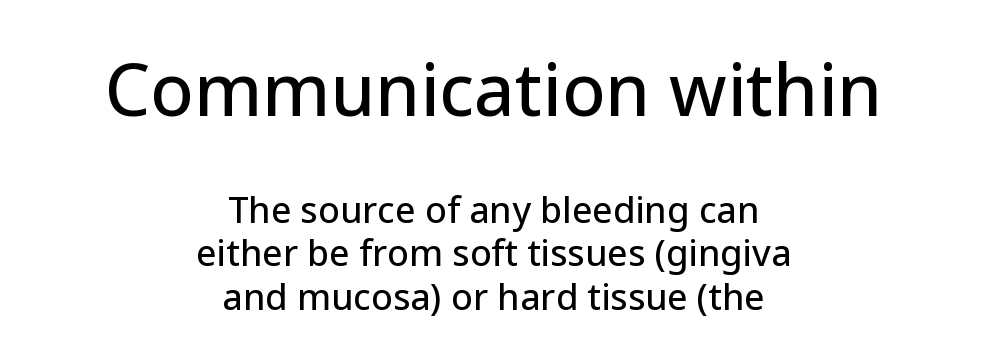
{"serif": "no", "italic": "no", "width": "normal", "stroke_contrast": "low", "x_height": "medium", "monospaced": "no", "underline": "no", "align": "center", "line_spacing_ratio": 1.21, "letter_spacing": "normal", "letter_spacing_em": 0.0, "larger_block": "first", "size_ratio": 2.0, "glyph_px": 72}
